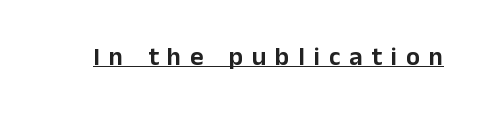
Between one letter and the next there's a generous, obvious gap. These characters rest on top of a visible drawn line. Every stem runs plumb, perpendicular to the baseline.
